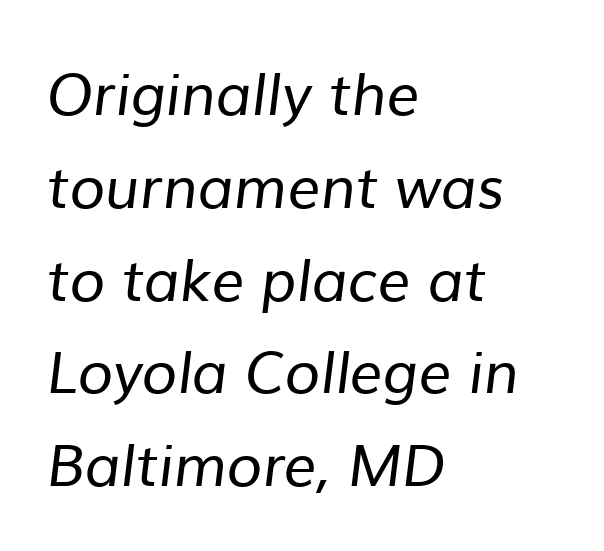
Q: Is the text bold? A: No.
Q: Is the typeface a serif or a sans-serif typeface? A: Sans-serif.
Q: Is the text underlined? A: No.
Q: How is the paragraph aligned? A: Left-aligned.
Q: Is the spacing between letters normal or unusually wide? A: Normal.
Q: Is the spacing between lines tight, normal or loose? A: Normal.
Q: Width (condensed, normal, or wide)? A: Normal.
Q: Stroke contrast? A: Low.
Q: x-height? A: Medium.
Q: Monospaced? A: No.
